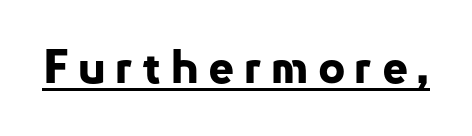
The image shows 46 px bold sans-serif type, upright; set unusually wide letter spacing (+0.2 em), underlined; low stroke contrast and a small x-height.
